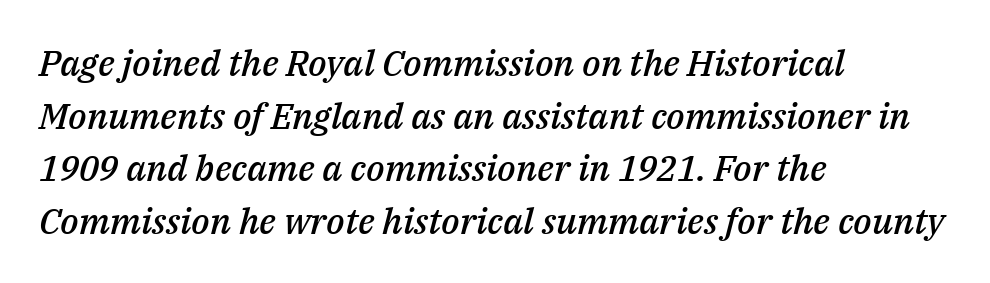
Lines of text with bare space underneath. Character widths vary here, with narrow letters taking less room than wide ones. Designer's note — italics engaged. Short note: letters normally spaced. Leading matches the norm, producing a regular column.
